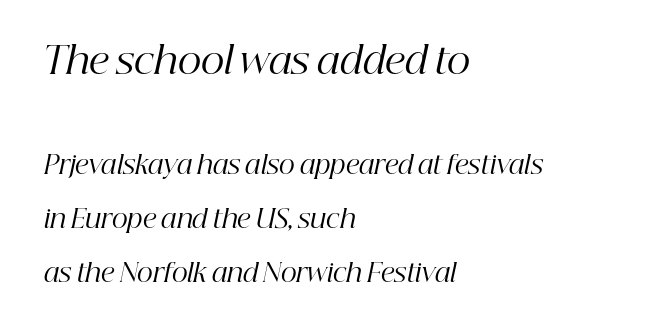
Q: Is the text bold? A: No.
Q: Is the text italic (slanted)? A: Yes, it leans right by about 12 degrees.
Q: Is the typeface a serif or a sans-serif typeface? A: Serif.
Q: Is the text underlined? A: No.
Q: How is the paragraph aligned? A: Left-aligned.
Q: Is the spacing between letters normal or unusually wide? A: Normal.
Q: Is the spacing between lines tight, normal or loose? A: Loose.
Q: Which block of text is set in a larger size, the first (top) or the second (bottom)? A: The first (top) one.
Q: Width (condensed, normal, or wide)? A: Normal.
Q: Stroke contrast? A: High.
Q: x-height? A: Medium.
Q: Monospaced? A: No.
